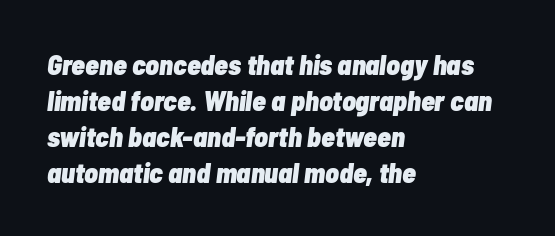
{"italic": "yes", "lean": "right", "slant_degrees": 7, "bold": "yes", "weight": "heavy", "width": "condensed", "stroke_contrast": "low", "x_height": "medium", "monospaced": "no", "underline": "no", "align": "left", "line_spacing": "normal", "line_spacing_ratio": 1.28, "letter_spacing": "normal", "letter_spacing_em": 0.0, "glyph_px": 28}
